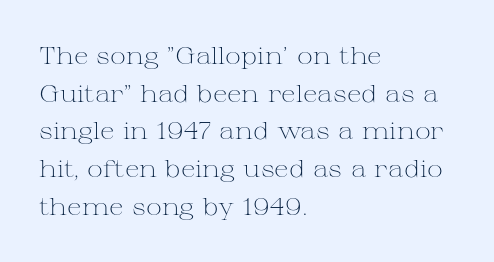
The image shows 24 px text type, upright; set left-aligned, normal line spacing (1.57x), normal letter spacing, not underlined.
